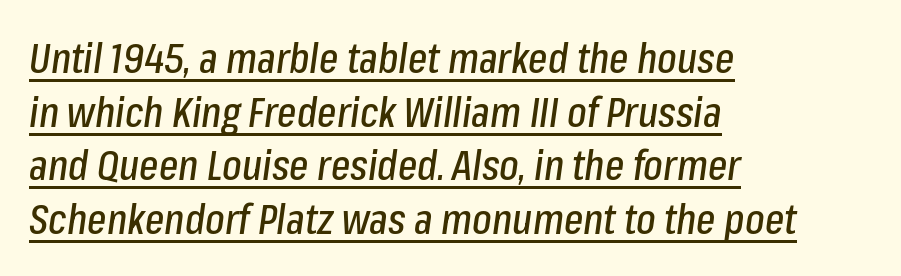
Q: Is the text italic (slanted)? A: Yes, it leans right by about 8 degrees.
Q: Is the text underlined? A: Yes.
Q: How is the paragraph aligned? A: Left-aligned.
Q: Is the spacing between letters normal or unusually wide? A: Normal.
Q: Is the spacing between lines tight, normal or loose? A: Normal.
Q: Width (condensed, normal, or wide)? A: Condensed.
Q: Stroke contrast? A: Low.
Q: x-height? A: Medium.
Q: Monospaced? A: No.
